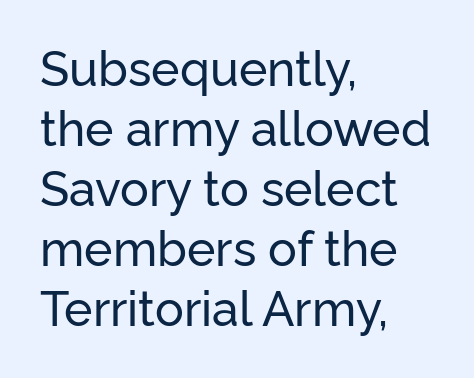
{"serif": "no", "italic": "no", "width": "normal", "stroke_contrast": "low", "x_height": "medium", "monospaced": "no", "underline": "no", "align": "left", "line_spacing": "normal", "line_spacing_ratio": 1.25, "letter_spacing": "normal", "letter_spacing_em": 0.0, "glyph_px": 48}
